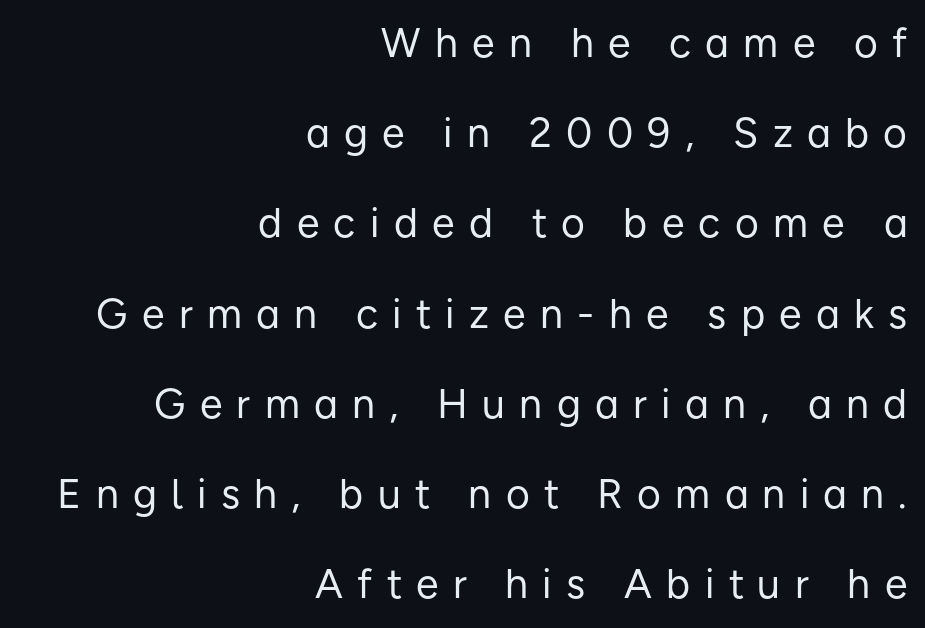
The image shows 41 px regular-weight sans-serif type, upright; set right-aligned, loose line spacing (2.2x), unusually wide letter spacing (+0.35 em), not underlined; low stroke contrast and a medium x-height.
